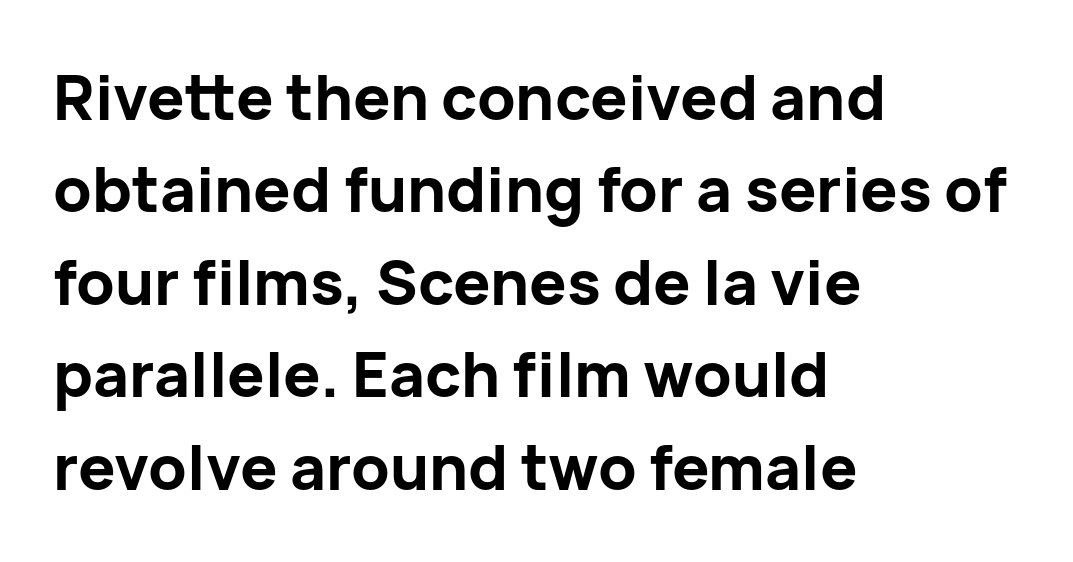
{"serif": "no", "italic": "no", "bold": "yes", "weight": "bold", "width": "normal", "stroke_contrast": "low", "x_height": "medium", "monospaced": "no", "underline": "no", "align": "left", "line_spacing": "normal", "line_spacing_ratio": 1.49, "letter_spacing": "normal", "letter_spacing_em": 0.0, "glyph_px": 62}
